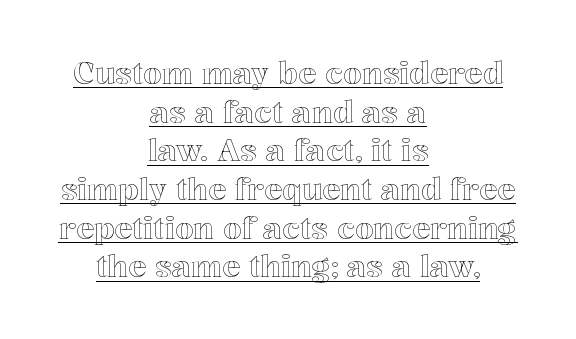
The image shows 30 px text type, upright; set centered, normal line spacing (1.29x), normal letter spacing, underlined; a medium x-height.
